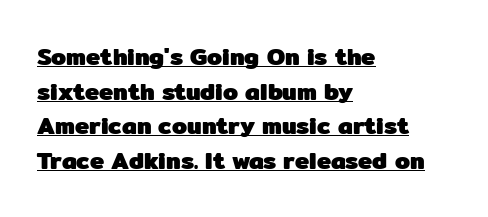
Q: Is the text bold? A: Yes.
Q: Is the text italic (slanted)? A: No, it is upright.
Q: Is the text underlined? A: Yes.
Q: How is the paragraph aligned? A: Left-aligned.
Q: Is the spacing between letters normal or unusually wide? A: Normal.
Q: Is the spacing between lines tight, normal or loose? A: Normal.
